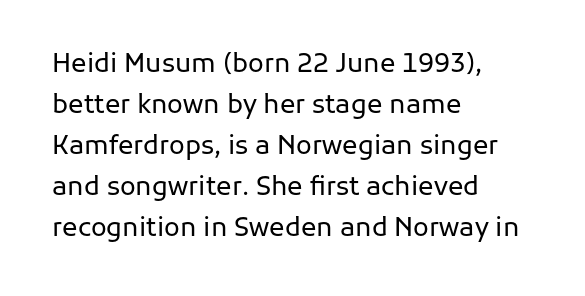
The image shows 26 px text type, upright; set left-aligned, normal line spacing (1.58x), normal letter spacing, not underlined.
